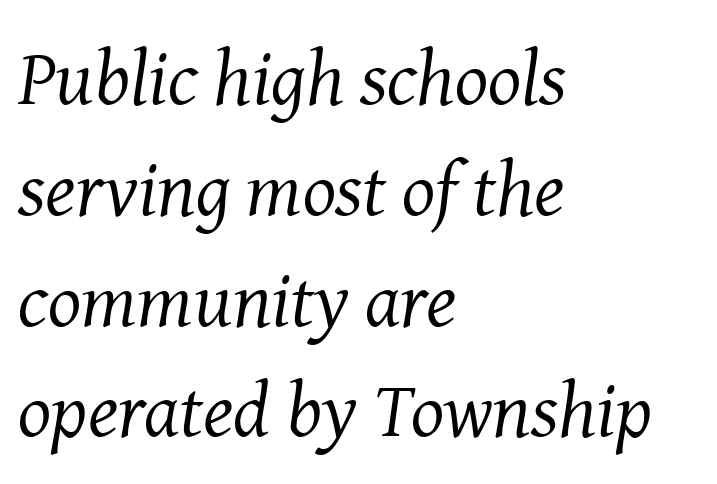
{"serif": "yes", "italic": "yes", "lean": "right", "slant_degrees": 8, "bold": "no", "weight": "regular", "width": "normal", "stroke_contrast": "medium", "x_height": "medium", "monospaced": "no", "underline": "no", "align": "left", "line_spacing": "normal", "line_spacing_ratio": 1.42, "letter_spacing": "normal", "letter_spacing_em": 0.0, "glyph_px": 78}
